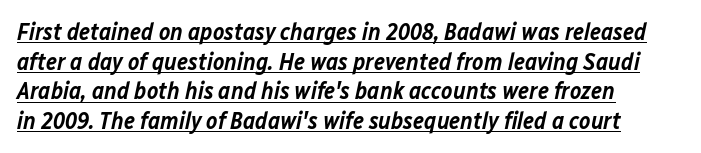
Emphasis by weight is partial: semibold. Every row of glyphs begins at an identical x-position on the left. Underlining? Definitely there. Rendered with sloped, italic letterforms. Inter-character spacing is left at the font's built-in metrics.
